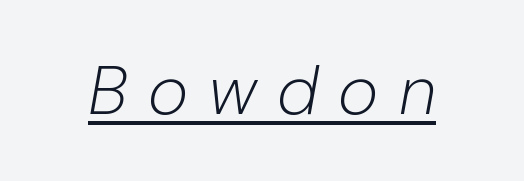
{"italic": "yes", "lean": "right", "slant_degrees": 10, "bold": "no", "weight": "light", "width": "normal", "stroke_contrast": "low", "x_height": "medium", "monospaced": "no", "underline": "yes", "letter_spacing": "wide", "letter_spacing_em": 0.29, "glyph_px": 69}
